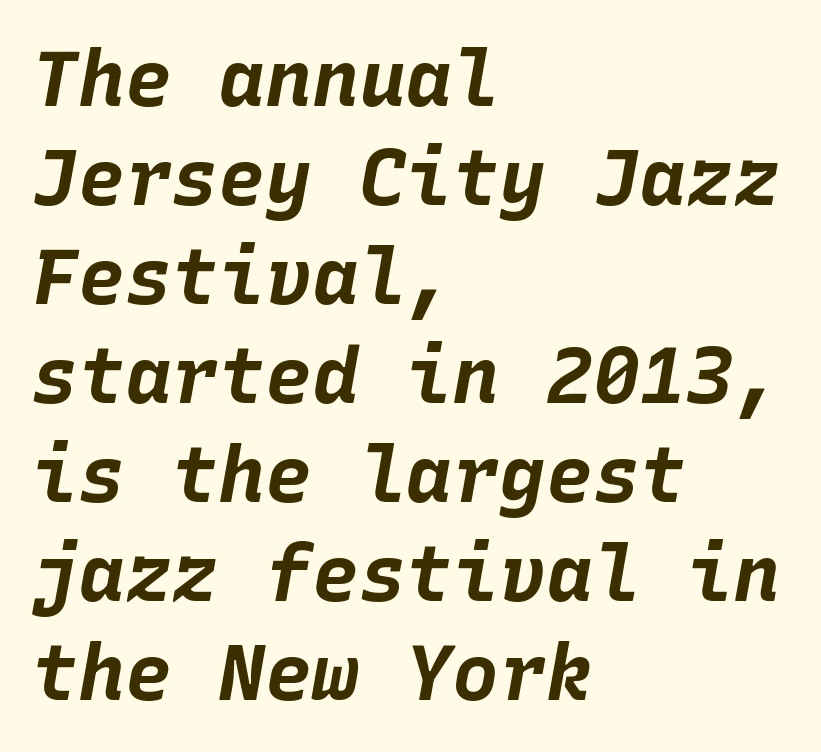
Q: Is the text bold? A: Yes.
Q: Is the text italic (slanted)? A: Yes, it leans right by about 10 degrees.
Q: Is the text underlined? A: No.
Q: How is the paragraph aligned? A: Left-aligned.
Q: Is the spacing between letters normal or unusually wide? A: Normal.
Q: Is the spacing between lines tight, normal or loose? A: Normal.
Q: Width (condensed, normal, or wide)? A: Normal.
Q: Stroke contrast? A: Low.
Q: x-height? A: Large.
Q: Monospaced? A: Yes.
